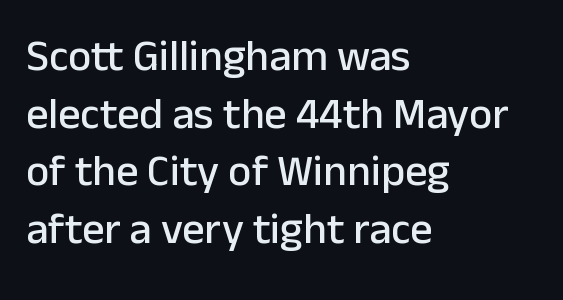
The strip under each line holds only bare page. The space between consecutive lines is moderate. Proportional: the letters do not fall into vertical columns. Notice how the stems are strictly vertical — no italics here. Unlike a traditional serif, this face leaves its strokes unadorned. The gaps between neighbouring characters are ordinary and unremarkable.
